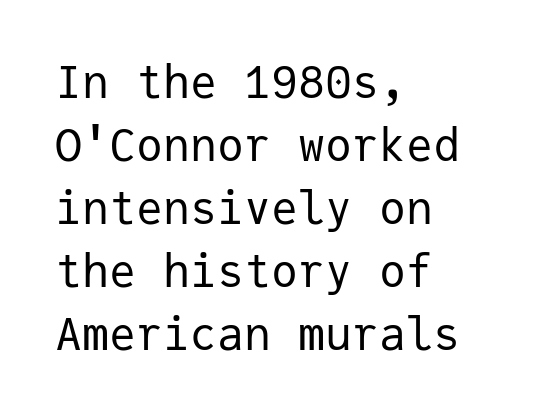
The letters carry no serifs — their stems end cleanly without finishing strokes. The compositor pushed each line to the left boundary. How would I describe the line gaps? Plain and ordinary. Stroke mass is kept to a normal reading level or below. Tracking value appears to be zero — textbook default spacing. Nope, not italic — everything's standing straight.
